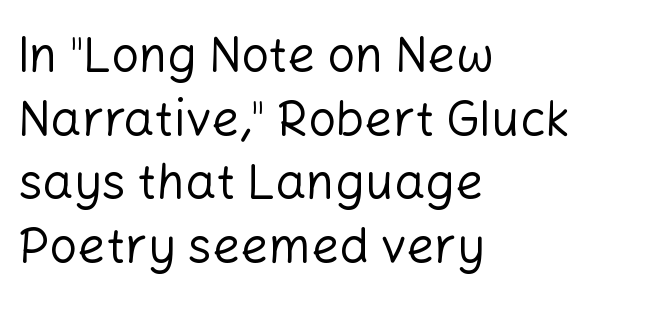
{"serif": "no", "italic": "no", "bold": "no", "weight": "regular", "width": "normal", "stroke_contrast": "low", "x_height": "medium", "monospaced": "no", "underline": "no", "align": "left", "line_spacing": "normal", "line_spacing_ratio": 1.3, "letter_spacing": "normal", "letter_spacing_em": 0.0, "glyph_px": 49}
